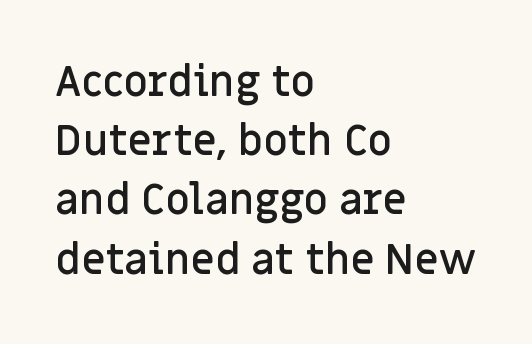
{"serif": "no", "italic": "no", "bold": "semi", "weight": "semibold", "width": "normal", "stroke_contrast": "low", "x_height": "large", "monospaced": "no", "underline": "no", "align": "left", "line_spacing": "normal", "line_spacing_ratio": 1.41, "letter_spacing": "normal", "letter_spacing_em": 0.0, "glyph_px": 42}
